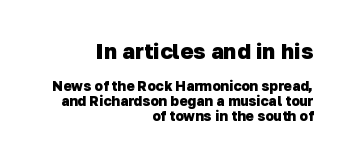
The image shows 22 px bold type; set right-aligned, tight line spacing (1.04x), normal letter spacing, not underlined; the first (top) block is 1.57x larger.
